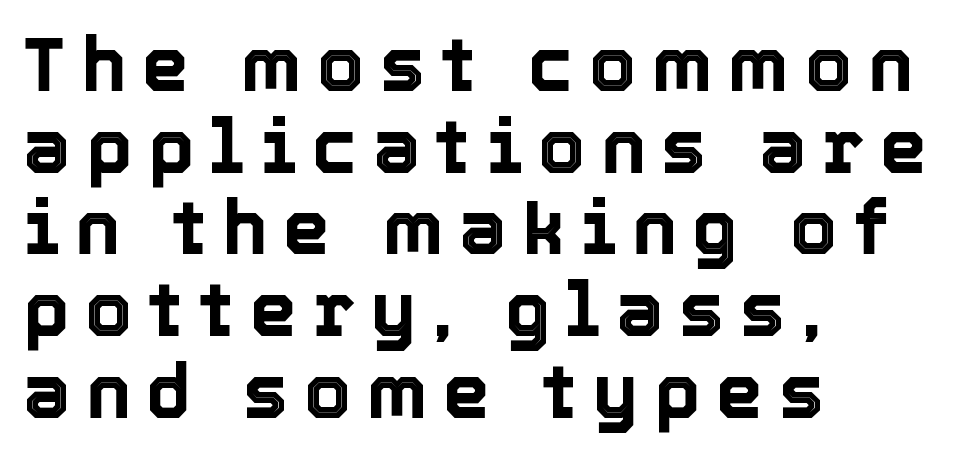
Looks like regular typesetting: each glyph gets only the width it needs. The text block is weighted toward the left margin, trailing off unevenly rightward. It's the straight-up-and-down kind of type. The face used here is rendered with a markedly widened letterfit. Reading down the column, the eye jumps only a short way to each next line.
